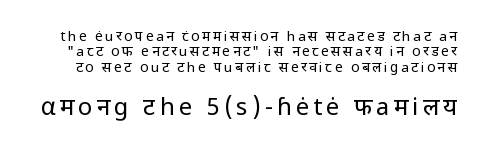
The image shows 24 px text type, upright; set tight line spacing (1.1x), not underlined; the second (bottom) block is 1.71x larger.
